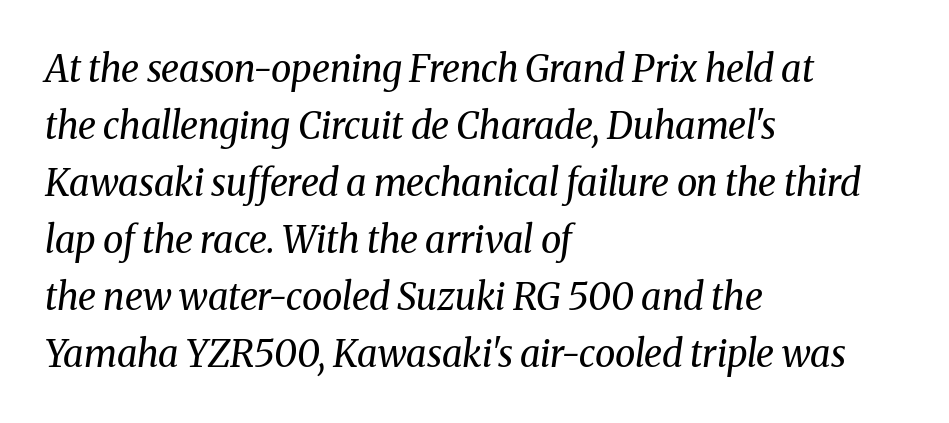
Do the characters align in a grid? No, the font is proportional. Bold? No — there's no thickening of the strokes. No extra tracking has been applied to these lines. Each new line begins a customary step beneath the previous one. This rendering uses left alignment, leaving the right contour irregular. Unmarked baselines from the first word to the last.
